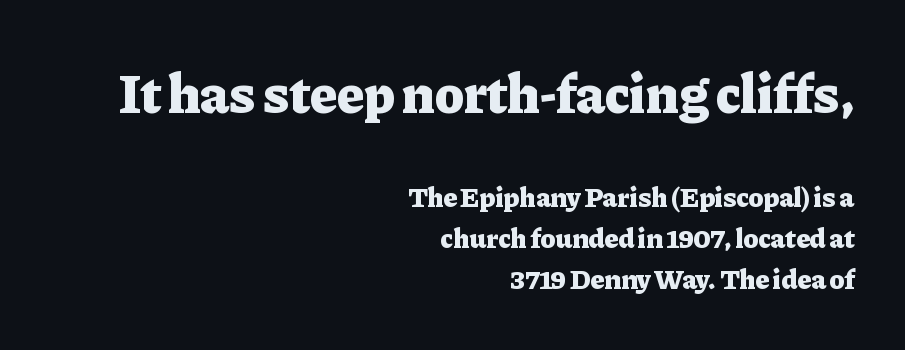
Q: Is the text bold? A: Yes.
Q: Is the text italic (slanted)? A: No, it is upright.
Q: Is the typeface a serif or a sans-serif typeface? A: Serif.
Q: Is the text underlined? A: No.
Q: How is the paragraph aligned? A: Right-aligned.
Q: Is the spacing between letters normal or unusually wide? A: Normal.
Q: Is the spacing between lines tight, normal or loose? A: Normal.
Q: Which block of text is set in a larger size, the first (top) or the second (bottom)? A: The first (top) one.
Q: Width (condensed, normal, or wide)? A: Normal.
Q: Stroke contrast? A: Low.
Q: x-height? A: Medium.
Q: Monospaced? A: No.
